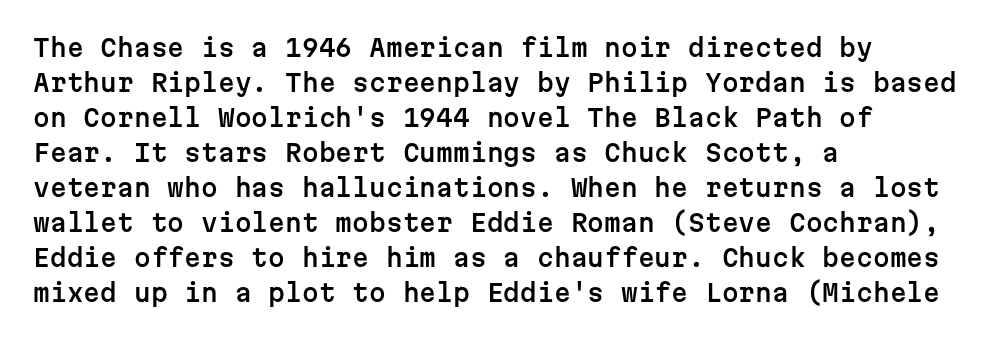
Q: Is the text italic (slanted)? A: No, it is upright.
Q: Is the text underlined? A: No.
Q: How is the paragraph aligned? A: Left-aligned.
Q: Is the spacing between letters normal or unusually wide? A: Normal.
Q: Is the spacing between lines tight, normal or loose? A: Normal.
